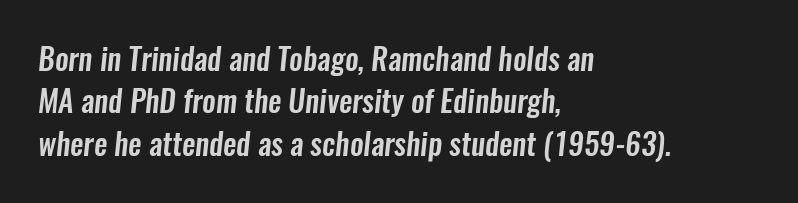
Q: Is the typeface a serif or a sans-serif typeface? A: Sans-serif.
Q: Is the text underlined? A: No.
Q: How is the paragraph aligned? A: Left-aligned.
Q: Is the spacing between letters normal or unusually wide? A: Normal.
Q: Is the spacing between lines tight, normal or loose? A: Normal.
Q: Width (condensed, normal, or wide)? A: Condensed.
Q: Stroke contrast? A: Low.
Q: x-height? A: Medium.
Q: Monospaced? A: No.
